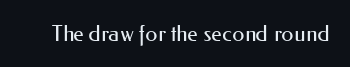
The space directly below the letters is spotless. Quick note: not italic, upright. The line texture is even and compact thanks to regular tracking. These glyphs show unthickened strokes, regular width or finer.
